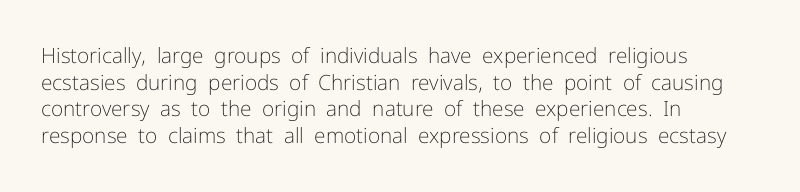
The image shows 21 px text type, upright; set left-aligned, normal line spacing (1.27x), normal letter spacing, not underlined.
